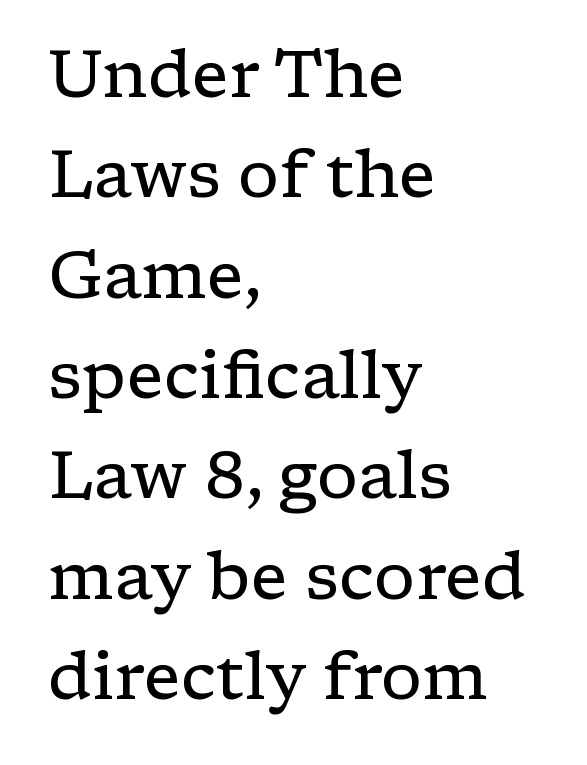
{"serif": "yes", "italic": "no", "bold": "no", "weight": "regular", "width": "wide", "stroke_contrast": "low", "x_height": "medium", "monospaced": "no", "underline": "no", "align": "left", "line_spacing": "normal", "line_spacing_ratio": 1.52, "letter_spacing": "normal", "letter_spacing_em": 0.0, "glyph_px": 66}
